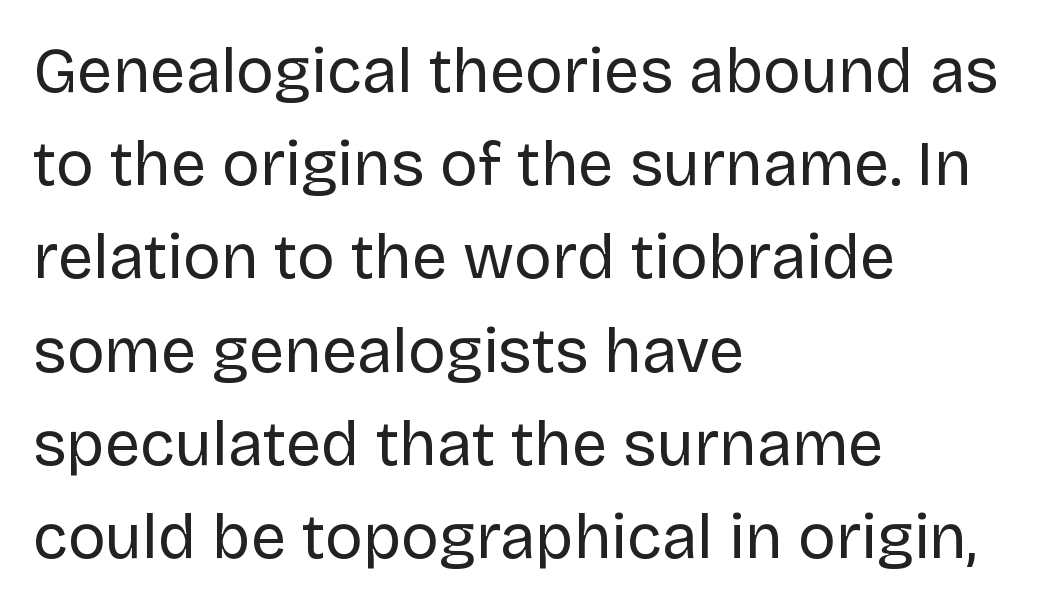
Any mark beneath the type? The region is blank. Is the type heavy? It reads as light-to-regular instead. The line texture is even and compact thanks to regular tracking. This sample has the flowing, uneven cadence of proportional lettering.
